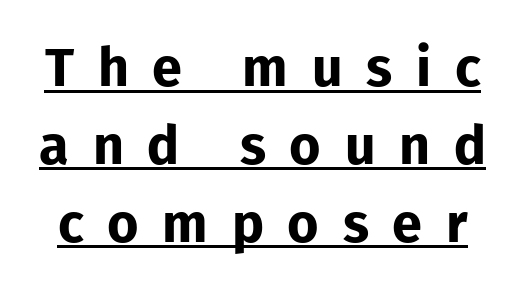
{"serif": "no", "italic": "no", "bold": "yes", "weight": "bold", "width": "normal", "stroke_contrast": "low", "x_height": "medium", "monospaced": "no", "underline": "yes", "line_spacing": "normal", "line_spacing_ratio": 1.44, "letter_spacing": "wide", "letter_spacing_em": 0.44, "glyph_px": 54}
